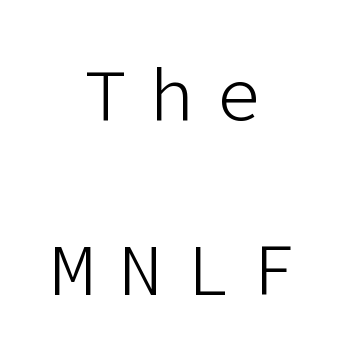
Q: Is the text bold? A: No.
Q: Is the text italic (slanted)? A: No, it is upright.
Q: Is the typeface a serif or a sans-serif typeface? A: Sans-serif.
Q: Is the text underlined? A: No.
Q: How is the paragraph aligned? A: Centered.
Q: Is the spacing between letters normal or unusually wide? A: Unusually wide.
Q: Is the spacing between lines tight, normal or loose? A: Loose.
Q: Width (condensed, normal, or wide)? A: Normal.
Q: Stroke contrast? A: Low.
Q: x-height? A: Medium.
